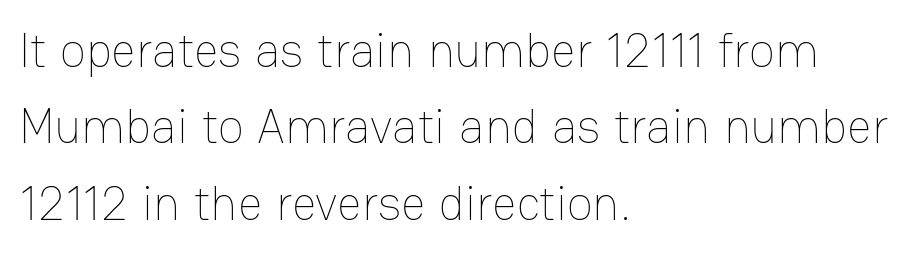
The image shows 48 px thin type, upright; set left-aligned, normal line spacing (1.59x), normal letter spacing, not underlined; low stroke contrast and a medium x-height.
